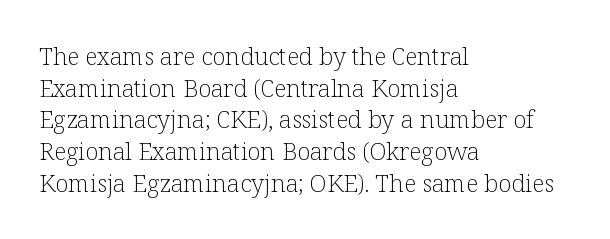
The image shows 24 px text type, upright; set left-aligned, normal line spacing (1.32x), normal letter spacing, not underlined.
